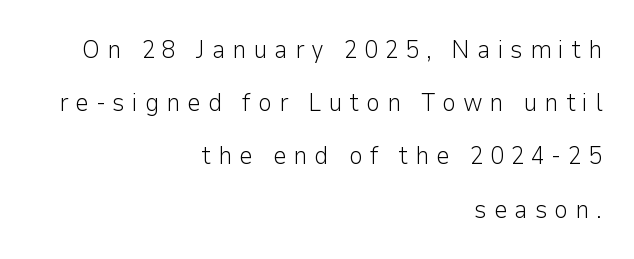
Caption: expanded tracking, letters set apart. This rendering uses right alignment, leaving the left contour irregular. The leading is generous, giving the passage an open texture. No letter is thick-stroked: the sample isn't bold.
